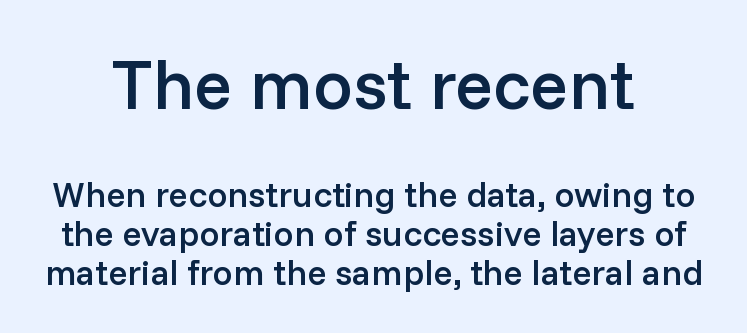
{"serif": "no", "italic": "no", "bold": "semi", "weight": "semibold", "width": "normal", "stroke_contrast": "low", "x_height": "medium", "monospaced": "no", "underline": "no", "line_spacing": "tight", "line_spacing_ratio": 1.08, "letter_spacing": "normal", "letter_spacing_em": 0.0, "larger_block": "first", "size_ratio": 1.97, "glyph_px": 71}
